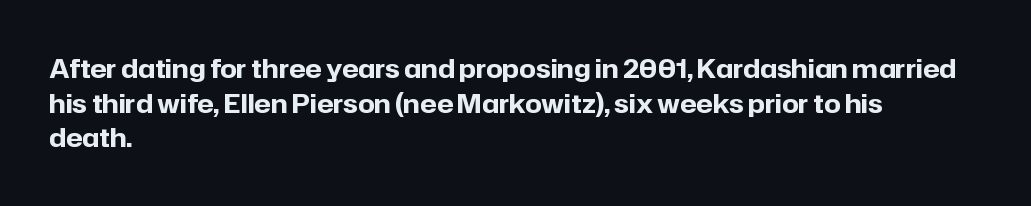
The image shows 26 px bold type, upright; set left-aligned, normal line spacing (1.33x), normal letter spacing, not underlined.
